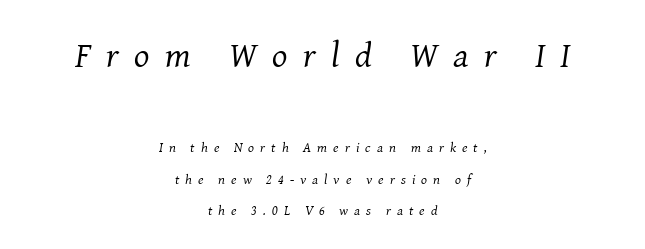
{"serif": "yes", "italic": "yes", "lean": "right", "slant_degrees": 8, "bold": "no", "weight": "regular", "width": "normal", "stroke_contrast": "medium", "x_height": "medium", "monospaced": "no", "underline": "no", "align": "center", "line_spacing": "loose", "line_spacing_ratio": 2.24, "letter_spacing": "wide", "letter_spacing_em": 0.43, "larger_block": "first", "size_ratio": 2.57, "glyph_px": 36}
